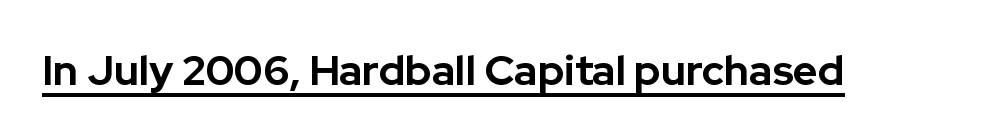
Typographically, this falls in the sans-serif category. Spacing between characters is what you'd get straight out of the box. The rendering uses natural spacing where letterforms have individual widths. Looks like someone drew a line under every word here.
